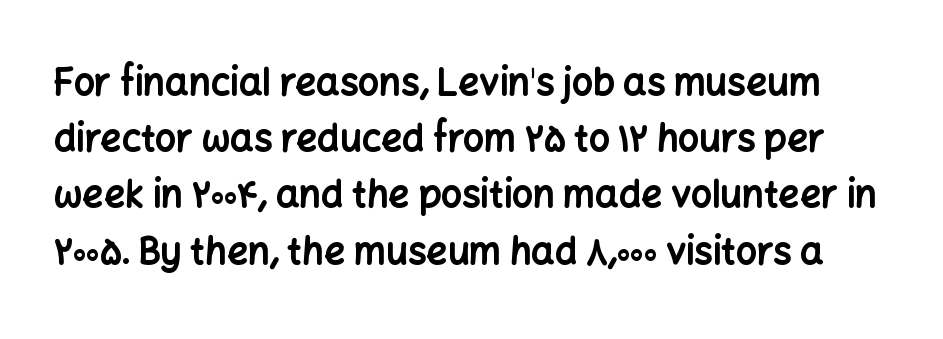
The vertical gap from one line to the next is medium. These lines are rendered in a variable-pitch font. Pretty heavy lettering here — definitely bold. Nobody drew a line under any word here. I'd call this a sans setting — the letters go barefoot. If you drew a line through each stem, it would be perfectly vertical.
